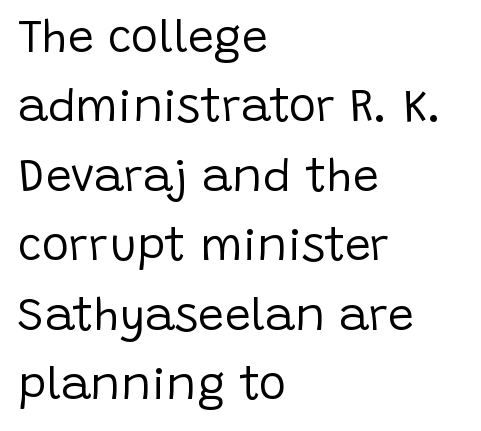
{"serif": "no", "italic": "no", "bold": "no", "weight": "regular", "width": "normal", "stroke_contrast": "low", "x_height": "large", "monospaced": "no", "underline": "no", "align": "left", "line_spacing": "normal", "line_spacing_ratio": 1.51, "letter_spacing": "normal", "letter_spacing_em": 0.0, "glyph_px": 46}
